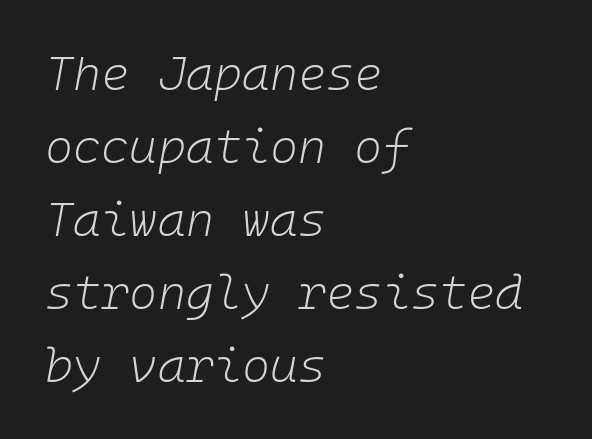
Interline gaps are of average width in this sample. A light-to-regular cut is what we see here. No extra tracking has been applied to these lines. Posture: slanted. Here the designer chose a console-style face with uniform glyph widths. The strip under each line holds only bare page.
